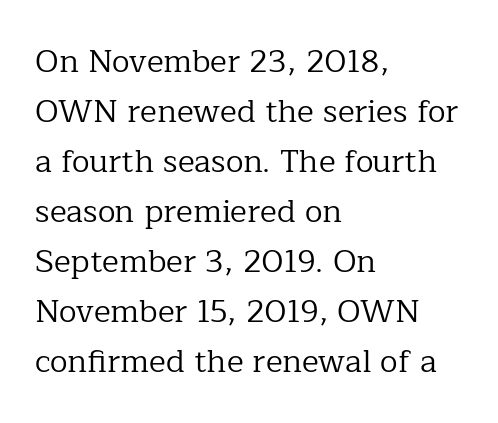
The image shows 32 px regular-weight serif type, upright; set left-aligned, normal line spacing (1.56x), normal letter spacing, not underlined; low stroke contrast and a medium x-height.
